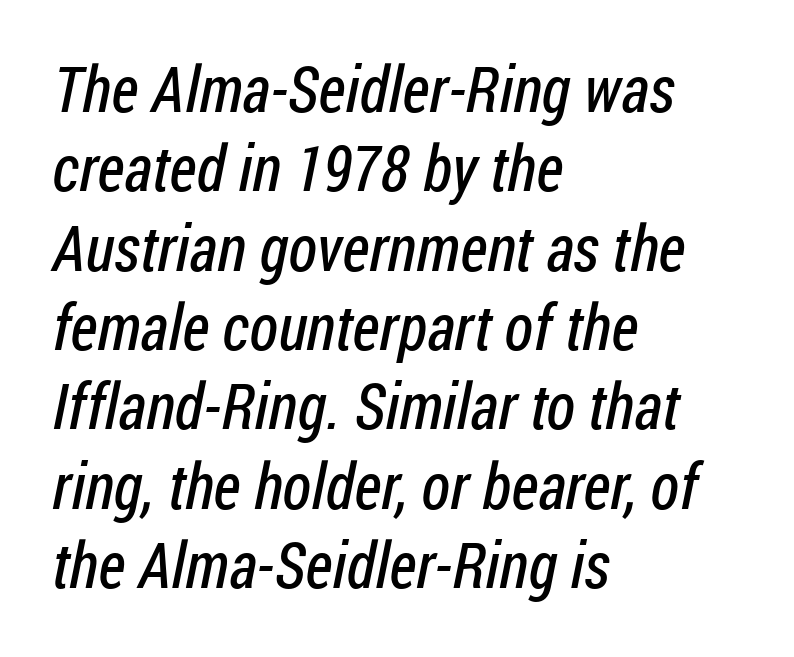
Q: Is the text bold? A: No.
Q: Is the typeface a serif or a sans-serif typeface? A: Sans-serif.
Q: Is the text underlined? A: No.
Q: How is the paragraph aligned? A: Left-aligned.
Q: Is the spacing between letters normal or unusually wide? A: Normal.
Q: Width (condensed, normal, or wide)? A: Condensed.
Q: Stroke contrast? A: Low.
Q: x-height? A: Medium.
Q: Monospaced? A: No.
